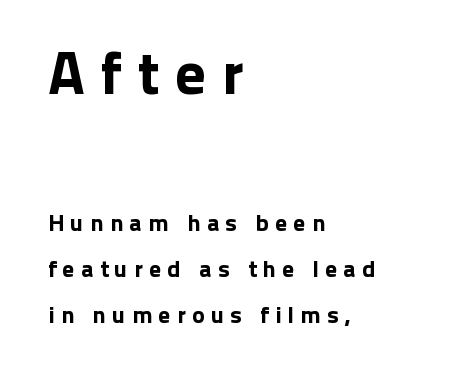
Q: Is the text italic (slanted)? A: No, it is upright.
Q: Is the typeface a serif or a sans-serif typeface? A: Sans-serif.
Q: Is the text underlined? A: No.
Q: How is the paragraph aligned? A: Left-aligned.
Q: Is the spacing between letters normal or unusually wide? A: Unusually wide.
Q: Is the spacing between lines tight, normal or loose? A: Loose.
Q: Which block of text is set in a larger size, the first (top) or the second (bottom)? A: The first (top) one.
Q: Width (condensed, normal, or wide)? A: Normal.
Q: Stroke contrast? A: Low.
Q: x-height? A: Medium.
Q: Monospaced? A: No.
